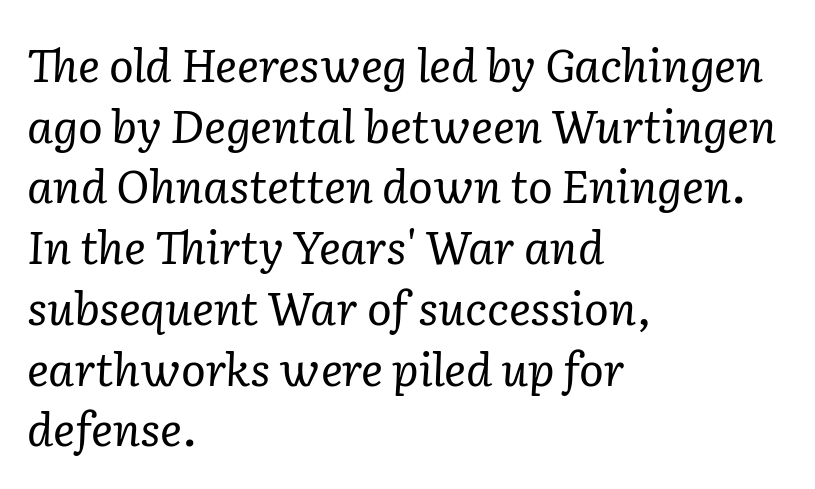
The image shows 46 px regular-weight serif type, italic (leaning right); set left-aligned, normal line spacing (1.32x), normal letter spacing, not underlined; low stroke contrast and a medium x-height.
